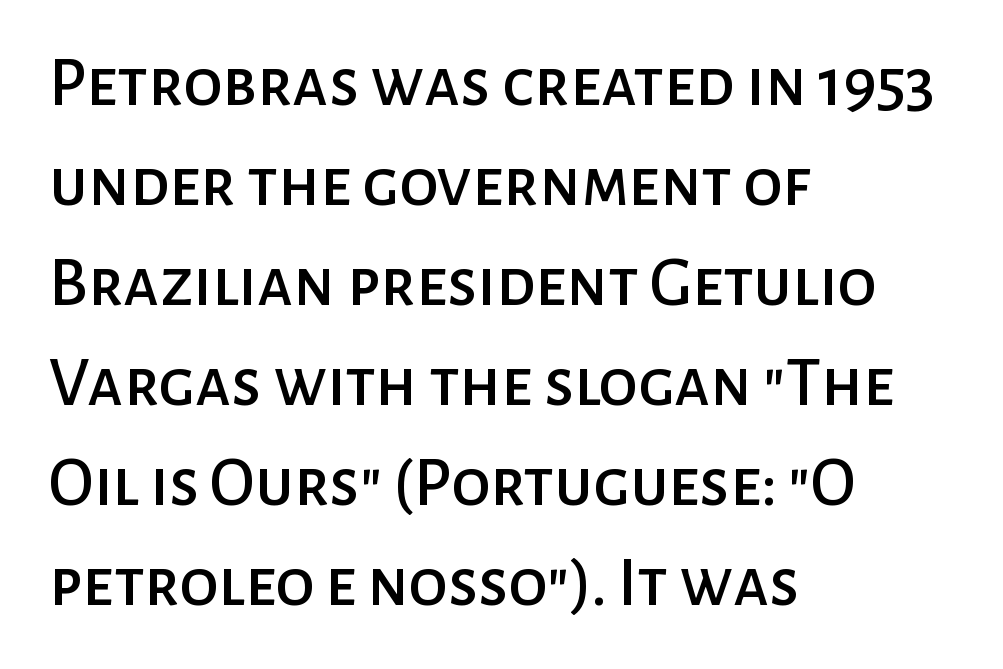
{"serif": "no", "italic": "no", "width": "normal", "stroke_contrast": "low", "x_height": "medium", "monospaced": "no", "underline": "no", "align": "left", "line_spacing": "normal", "line_spacing_ratio": 1.43, "letter_spacing": "normal", "letter_spacing_em": 0.0, "glyph_px": 70}
